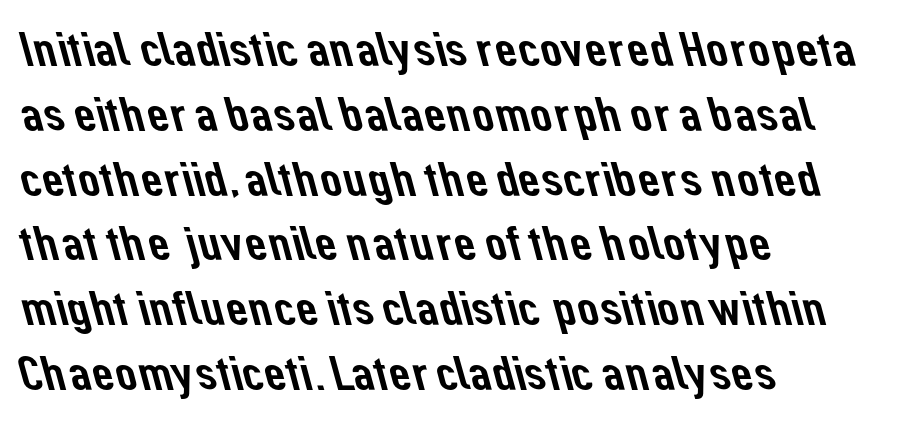
A typesetter would call this proportional, since set widths differ per character. In terms of letterform style, serifs are entirely absent. All the whitespace from short lines collects on the right. This block has exactly the height ordinary leading produces. These lines keep a tight, regular rhythm from letter to letter.
